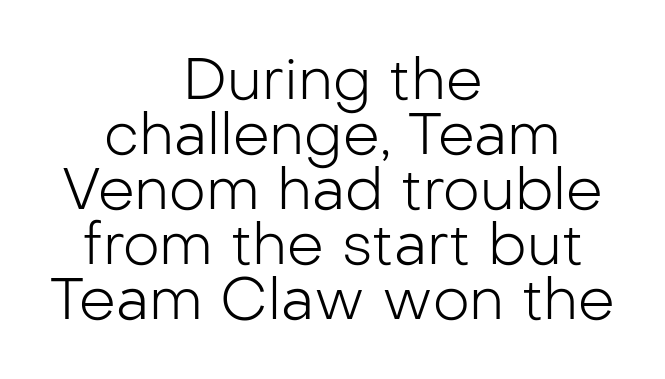
No extra tracking has been applied to these lines. In CSS terms this would be text-align: center. Each letter keeps its own natural width here, so spacing adapts to shape. The leading is snug, giving the passage a crowded texture. The strip under each line holds only bare page.
